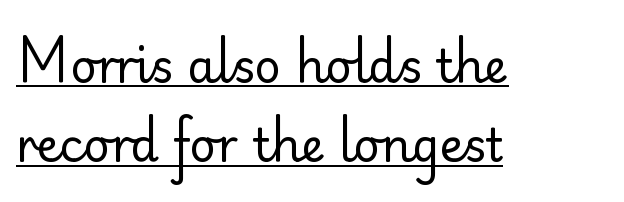
The image shows 46 px regular-weight sans-serif type, upright; set left-aligned, line spacing 1.72x, normal letter spacing, underlined; low stroke contrast and a small x-height.
